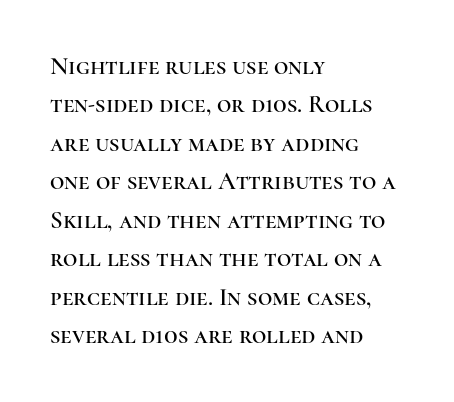
{"italic": "no", "underline": "no", "align": "left", "line_spacing": "normal", "line_spacing_ratio": 1.54, "letter_spacing": "normal", "letter_spacing_em": 0.0, "glyph_px": 25}
